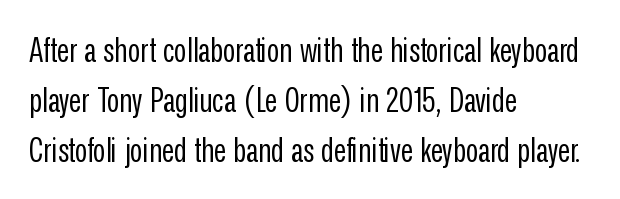
Check where the strokes stop: nothing finishes them off — pure sans. Does the copy run flush right? No — it runs flush left. The designer left line spacing at the default. Nobody drew a line under any word here. Each stroke keeps to a modest, everyday thickness or less.
